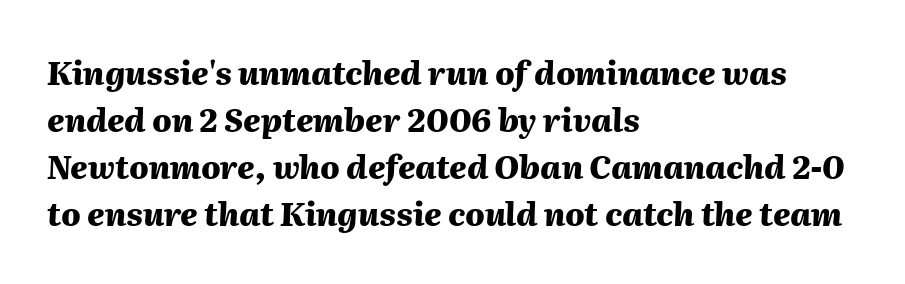
Q: Is the text bold? A: Yes.
Q: Is the text italic (slanted)? A: Yes, it leans right by about 2 degrees.
Q: Is the text underlined? A: No.
Q: How is the paragraph aligned? A: Left-aligned.
Q: Is the spacing between letters normal or unusually wide? A: Normal.
Q: Is the spacing between lines tight, normal or loose? A: Normal.
Q: Width (condensed, normal, or wide)? A: Normal.
Q: Stroke contrast? A: Medium.
Q: x-height? A: Medium.
Q: Monospaced? A: No.
